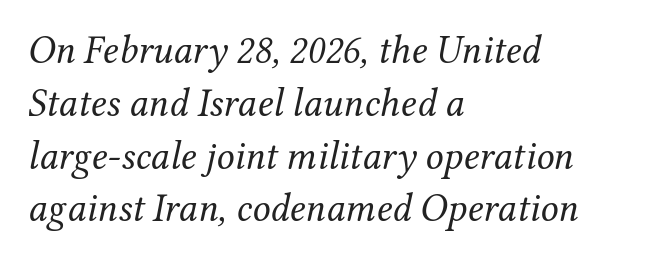
{"serif": "yes", "italic": "yes", "lean": "right", "slant_degrees": 12, "bold": "no", "weight": "regular", "width": "normal", "stroke_contrast": "medium", "x_height": "medium", "monospaced": "no", "underline": "no", "align": "left", "line_spacing": "normal", "line_spacing_ratio": 1.32, "letter_spacing": "normal", "letter_spacing_em": 0.0, "glyph_px": 40}
